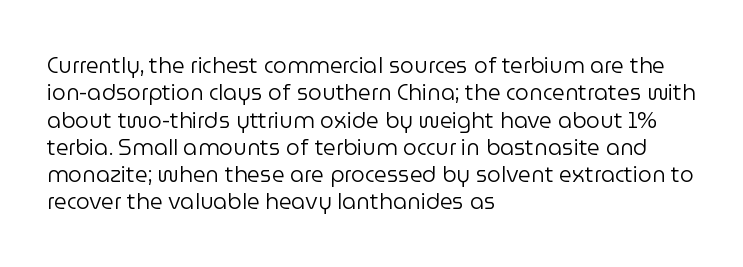
Rendered with straight, roman letterforms. Weight: not bold — regular or lighter. Words appear dense and cohesive because spacing is normal. Horizontal alignment here is leftward, the default for most running prose. A clean baseline with only descenders dipping below it.
